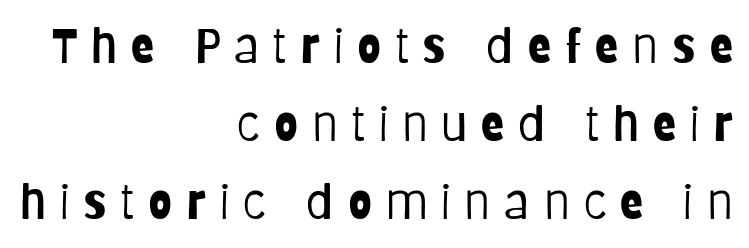
The area under the type is left untouched. The passage shown is typed in a proportional face where columns would drift. How are the letters spaced? Widely, with obvious added tracking. Heaviness? Minimal to ordinary, like unemphasized prose.
